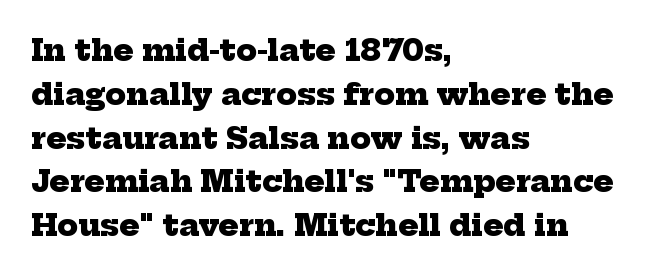
The image shows 30 px heavy serif type; set left-aligned, normal line spacing (1.46x), normal letter spacing, not underlined; low stroke contrast and a medium x-height.
